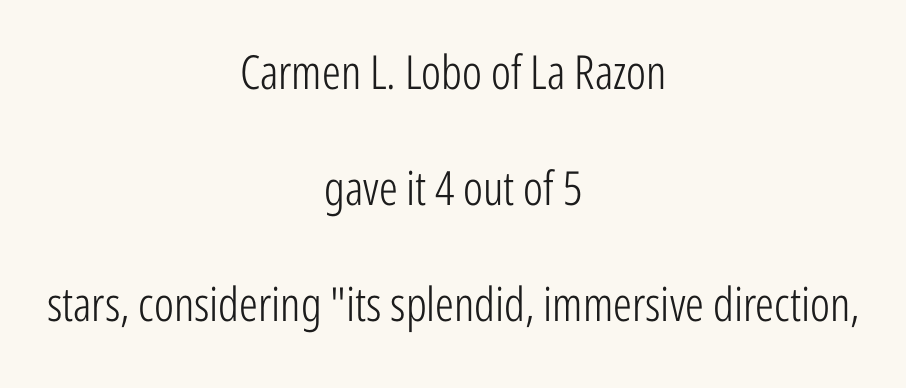
The image shows 47 px light, condensed sans-serif type, upright; set centered, loose line spacing (2.47x), normal letter spacing, not underlined; low stroke contrast and a medium x-height.
